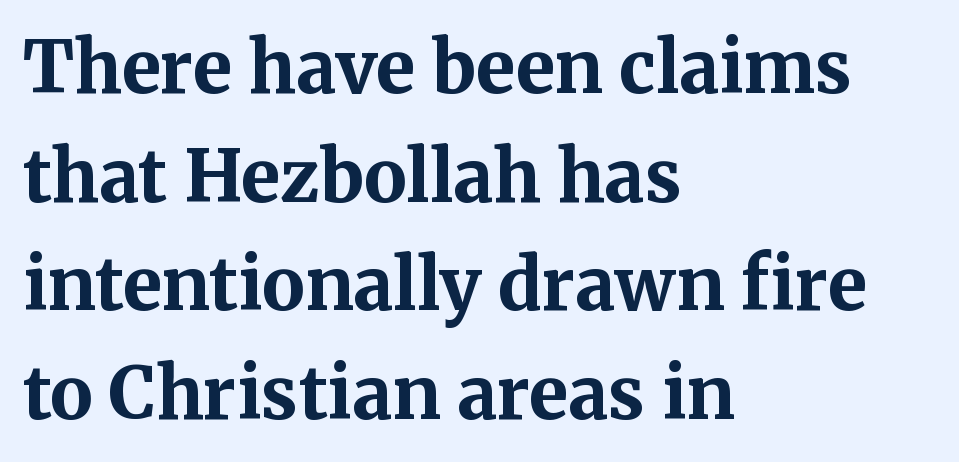
{"serif": "yes", "italic": "no", "bold": "yes", "weight": "bold", "width": "normal", "stroke_contrast": "medium", "x_height": "medium", "monospaced": "no", "underline": "no", "align": "left", "line_spacing": "normal", "line_spacing_ratio": 1.53, "letter_spacing": "normal", "letter_spacing_em": 0.0, "glyph_px": 71}
